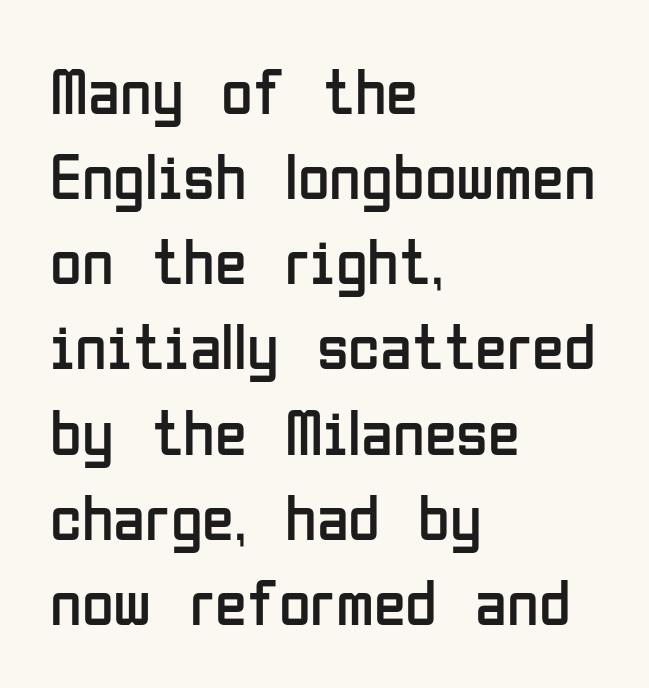
The image shows 65 px regular-weight, condensed sans-serif type, upright; set left-aligned, normal line spacing (1.31x), normal letter spacing, not underlined; low stroke contrast and a medium x-height.
